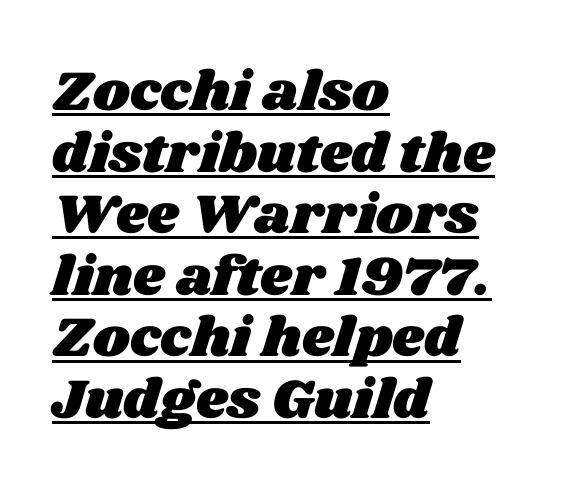
{"width": "wide", "stroke_contrast": "medium", "x_height": "large", "monospaced": "no", "underline": "yes", "align": "left", "line_spacing": "tight", "line_spacing_ratio": 1.1, "letter_spacing": "normal", "letter_spacing_em": 0.0, "glyph_px": 56}
